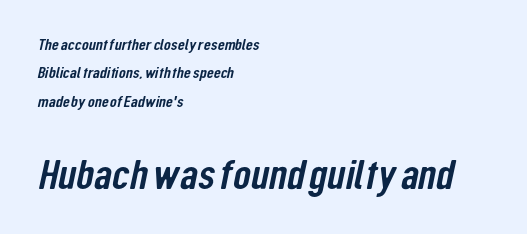
The image shows 41 px condensed sans-serif type; set left-aligned, line spacing 1.77x, normal letter spacing, not underlined; the second (bottom) block is 2.56x larger; low stroke contrast and a medium x-height.
